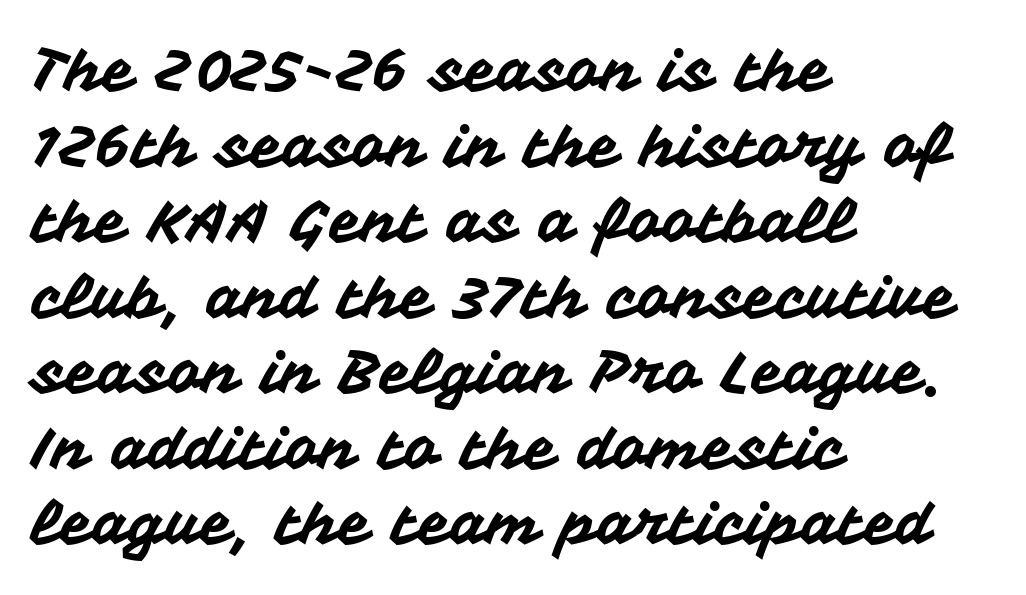
Unlike a traditional serif, this face leaves its strokes unadorned. The block of text has a typical density, with ordinary space between rows. These lines are rendered in a variable-pitch font. Each line starts at the same left margin while the right side varies.
